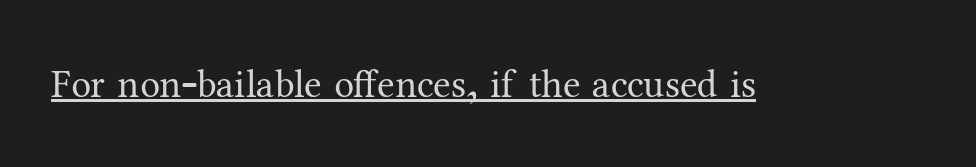
The image shows 40 px regular-weight serif type, upright; set normal letter spacing, underlined; medium stroke contrast and a medium x-height.
